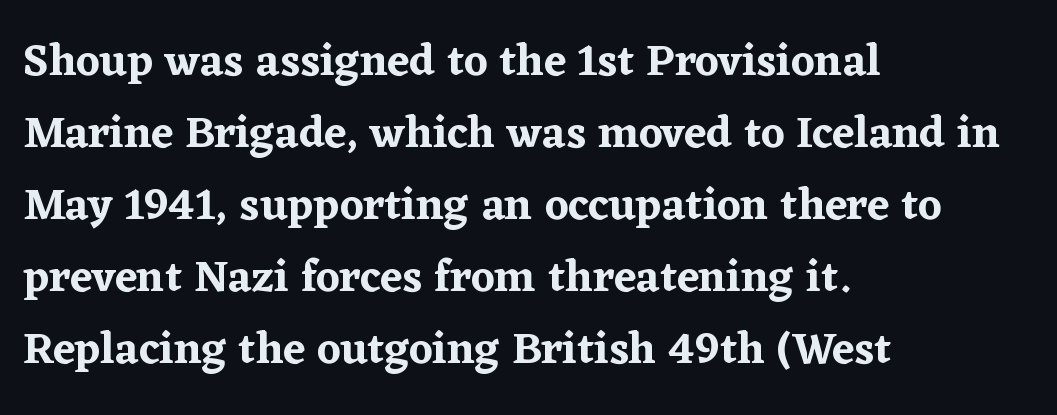
{"serif": "yes", "italic": "no", "width": "normal", "stroke_contrast": "low", "x_height": "medium", "monospaced": "no", "underline": "no", "align": "left", "line_spacing": "normal", "line_spacing_ratio": 1.6, "letter_spacing": "normal", "letter_spacing_em": 0.0, "glyph_px": 45}
